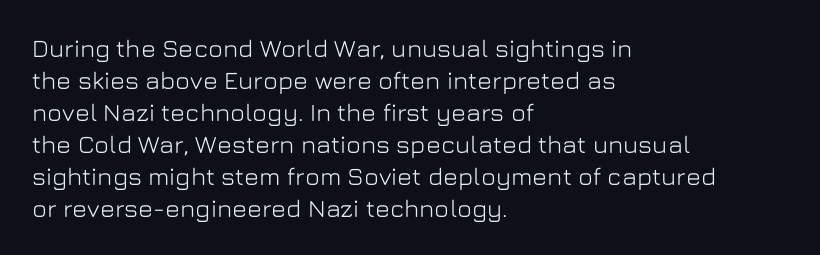
Q: Is the text italic (slanted)? A: No, it is upright.
Q: Is the text underlined? A: No.
Q: How is the paragraph aligned? A: Left-aligned.
Q: Is the spacing between letters normal or unusually wide? A: Normal.
Q: Is the spacing between lines tight, normal or loose? A: Normal.
